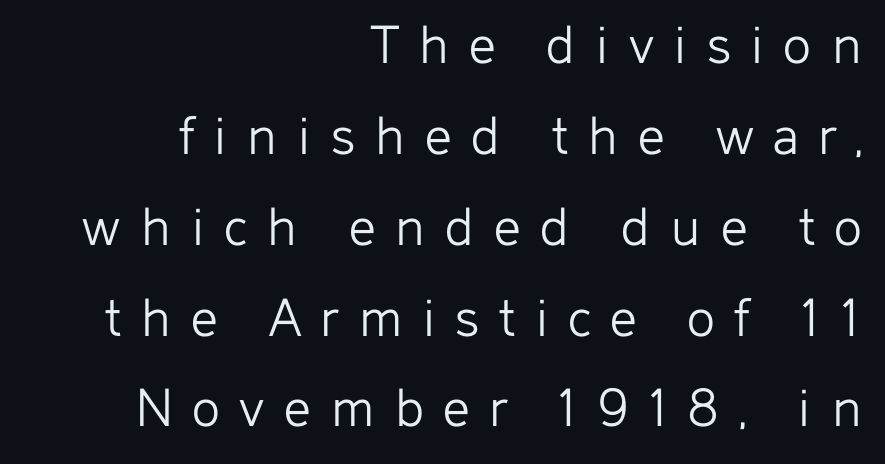
Q: Is the text bold? A: No.
Q: Is the text italic (slanted)? A: No, it is upright.
Q: Is the typeface a serif or a sans-serif typeface? A: Sans-serif.
Q: Is the text underlined? A: No.
Q: How is the paragraph aligned? A: Right-aligned.
Q: Is the spacing between letters normal or unusually wide? A: Unusually wide.
Q: Is the spacing between lines tight, normal or loose? A: Normal.
Q: Width (condensed, normal, or wide)? A: Normal.
Q: Stroke contrast? A: Low.
Q: x-height? A: Medium.
Q: Monospaced? A: No.
